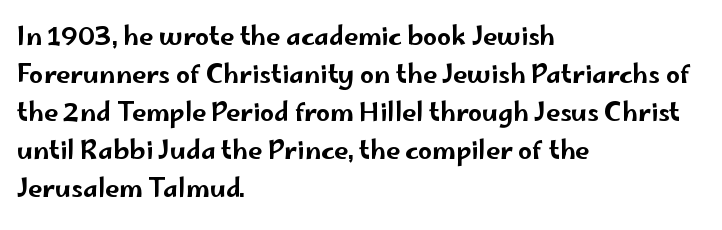
{"italic": "no", "underline": "no", "align": "left", "line_spacing": "normal", "line_spacing_ratio": 1.52, "letter_spacing": "normal", "letter_spacing_em": 0.0, "glyph_px": 25}
